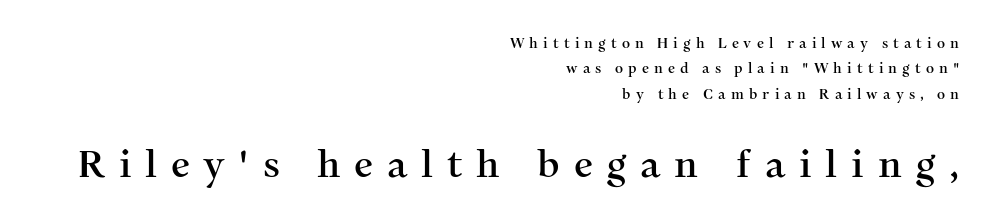
The image shows 38 px serif type, upright; set right-aligned, line spacing 1.82x, unusually wide letter spacing (+0.36 em), not underlined; the second (bottom) block is 2.71x larger; medium stroke contrast and a medium x-height.
